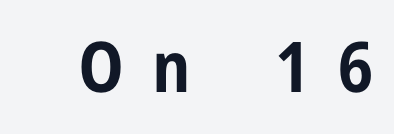
Q: Is the text bold? A: Yes.
Q: Is the text italic (slanted)? A: No, it is upright.
Q: Is the typeface a serif or a sans-serif typeface? A: Sans-serif.
Q: Is the text underlined? A: No.
Q: Is the spacing between letters normal or unusually wide? A: Unusually wide.
Q: Width (condensed, normal, or wide)? A: Condensed.
Q: Stroke contrast? A: Low.
Q: x-height? A: Medium.
Q: Monospaced? A: No.
